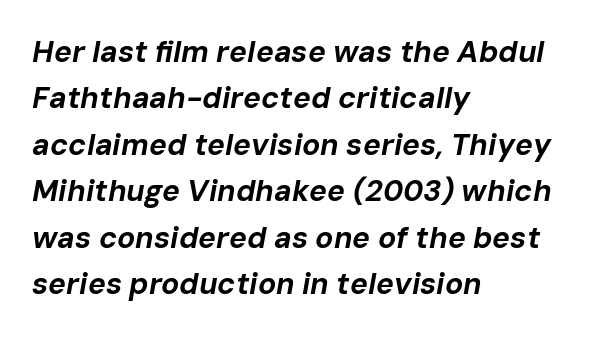
{"italic": "yes", "lean": "right", "slant_degrees": 10, "bold": "yes", "weight": "bold", "width": "normal", "stroke_contrast": "low", "x_height": "medium", "monospaced": "no", "underline": "no", "align": "left", "line_spacing": "normal", "line_spacing_ratio": 1.55, "letter_spacing": "normal", "letter_spacing_em": 0.0, "glyph_px": 30}
